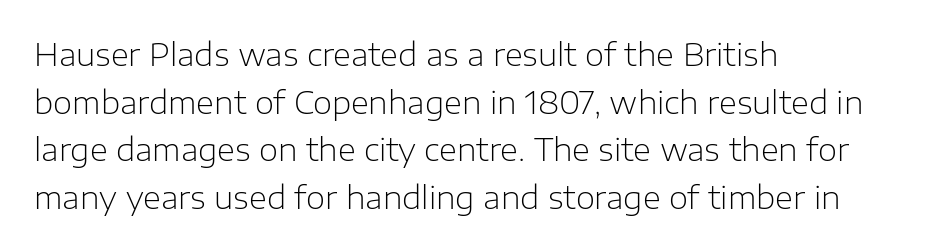
Has an underline been added? It has not. Is the type heavy? It reads as light-to-regular instead. Students, note that the glyphs here touch the page at normal intervals. The type sits square on the baseline with zero lean.
